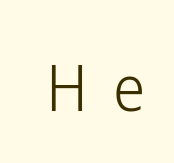
You can tell it's not italic because the verticals are truly vertical. Descenders hang freely into open space. Observe the absence of serifs on each vertical stroke in this sample. The font is comparable to plain body text, perhaps lighter.
